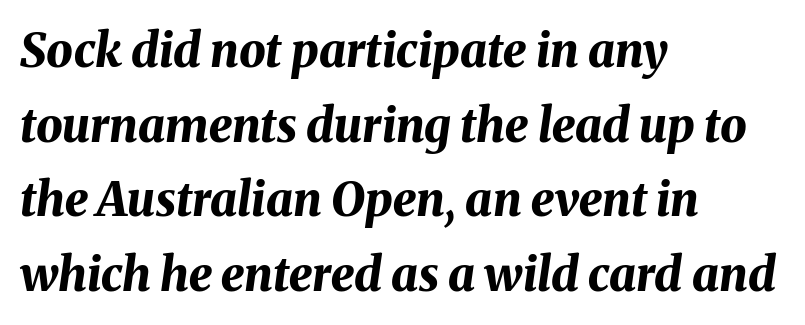
Q: Is the text bold? A: Yes.
Q: Is the text italic (slanted)? A: Yes, it leans right by about 8 degrees.
Q: Is the text underlined? A: No.
Q: How is the paragraph aligned? A: Left-aligned.
Q: Is the spacing between letters normal or unusually wide? A: Normal.
Q: Is the spacing between lines tight, normal or loose? A: Normal.
Q: Width (condensed, normal, or wide)? A: Normal.
Q: Stroke contrast? A: Medium.
Q: x-height? A: Medium.
Q: Monospaced? A: No.
